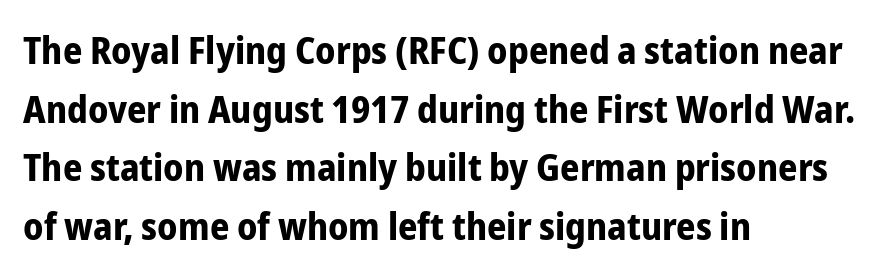
Nothing sits at the stroke ends, so this counts as sans-serif. The face used here is proportionally spaced, like ordinary book or web type. This sample uses plain, unmodified letter spacing. Which margin do the lines hug? The left one — the right edge is uneven. The typesetting leans heavy: a genuine bold.
